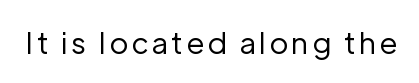
The image shows 29 px regular-weight sans-serif type, upright; set not underlined; low stroke contrast and a medium x-height.
